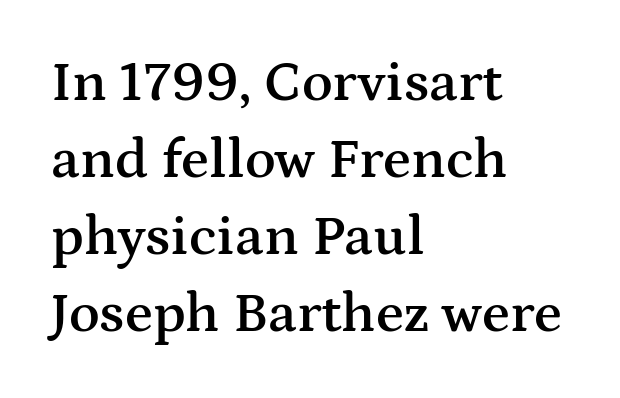
{"serif": "yes", "italic": "no", "bold": "semi", "weight": "semibold", "width": "wide", "stroke_contrast": "medium", "x_height": "medium", "monospaced": "no", "underline": "no", "align": "left", "line_spacing": "normal", "line_spacing_ratio": 1.35, "letter_spacing": "normal", "letter_spacing_em": 0.0, "glyph_px": 57}
